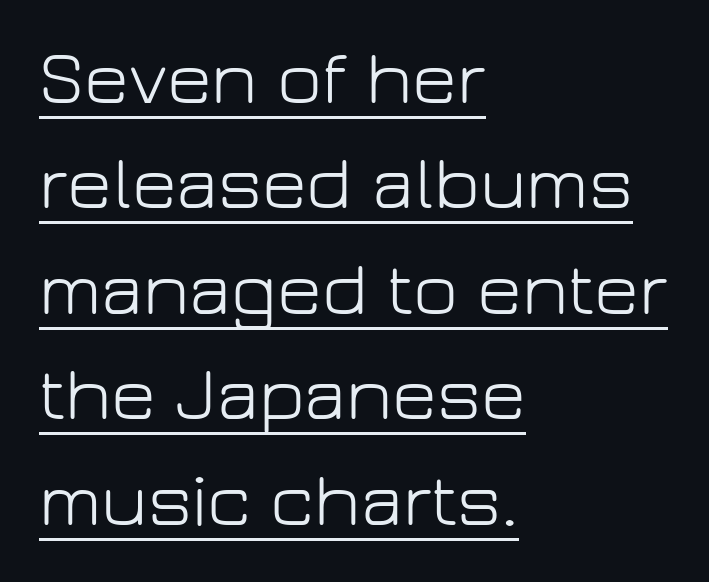
A typesetter would mark this as roman, not italic. Every word sits above its own underline. The paragraph has a hard left edge and a soft right edge. Weight: in the light-to-regular range. A normal amount of white space separates one row of letters from the next. Note: no serifs on the glyphs.
